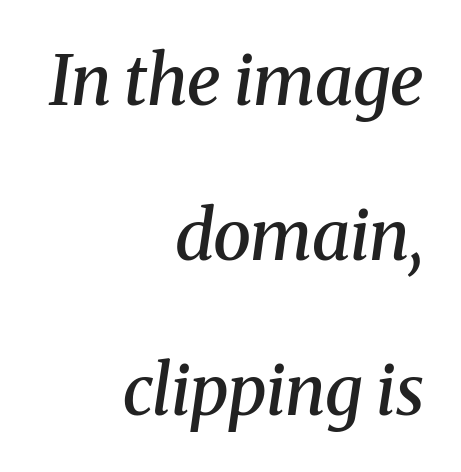
The passage shown leans; its letterforms are oblique. Decoration check: the copy has no underline. Character widths vary here, with narrow letters taking less room than wide ones. Set as a demibold, roughly 600 on the weight scale. Teacher's note: observe the even right margin — that is flush-right alignment. Classification — serif.
